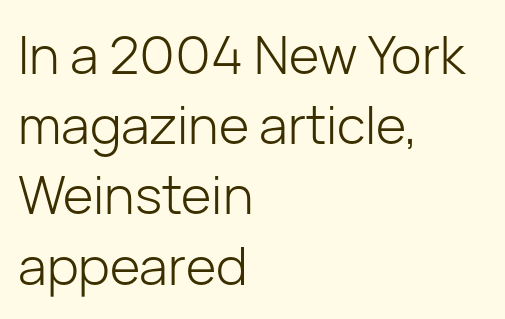
{"serif": "no", "italic": "no", "bold": "no", "weight": "light", "width": "normal", "stroke_contrast": "low", "x_height": "medium", "monospaced": "no", "underline": "no", "align": "left", "line_spacing": "normal", "line_spacing_ratio": 1.35, "letter_spacing": "normal", "letter_spacing_em": 0.0, "glyph_px": 52}
